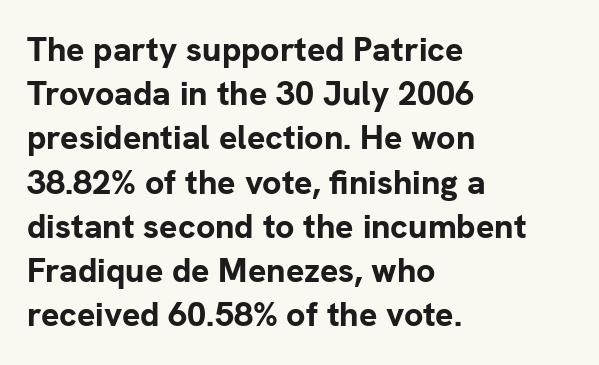
Q: Is the text bold? A: Yes.
Q: Is the text italic (slanted)? A: No, it is upright.
Q: Is the typeface a serif or a sans-serif typeface? A: Sans-serif.
Q: Is the text underlined? A: No.
Q: How is the paragraph aligned? A: Left-aligned.
Q: Is the spacing between letters normal or unusually wide? A: Normal.
Q: Is the spacing between lines tight, normal or loose? A: Normal.
Q: Width (condensed, normal, or wide)? A: Normal.
Q: Stroke contrast? A: Low.
Q: x-height? A: Medium.
Q: Monospaced? A: No.
